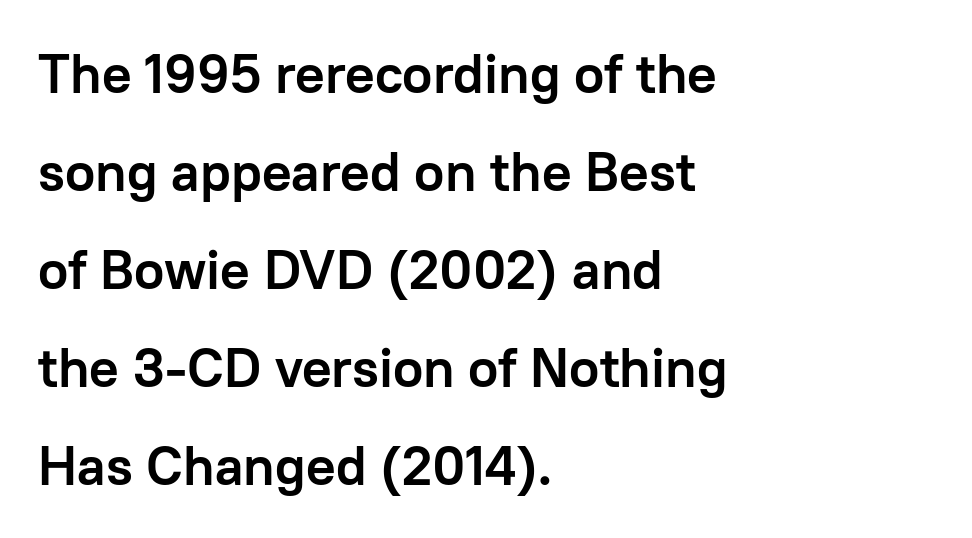
Q: Is the text bold? A: Yes.
Q: Is the text italic (slanted)? A: No, it is upright.
Q: Is the typeface a serif or a sans-serif typeface? A: Sans-serif.
Q: Is the text underlined? A: No.
Q: How is the paragraph aligned? A: Left-aligned.
Q: Is the spacing between letters normal or unusually wide? A: Normal.
Q: Width (condensed, normal, or wide)? A: Normal.
Q: Stroke contrast? A: Low.
Q: x-height? A: Medium.
Q: Monospaced? A: No.
